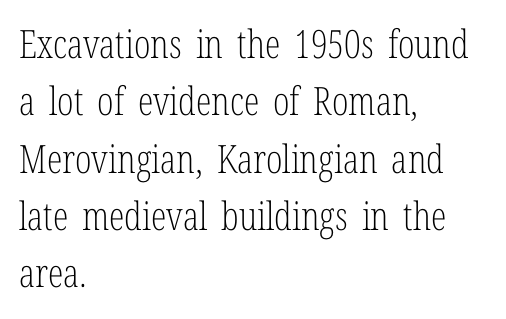
The image shows 39 px light, condensed serif type, upright; set left-aligned, normal line spacing (1.47x), normal letter spacing, not underlined; low stroke contrast and a medium x-height.
